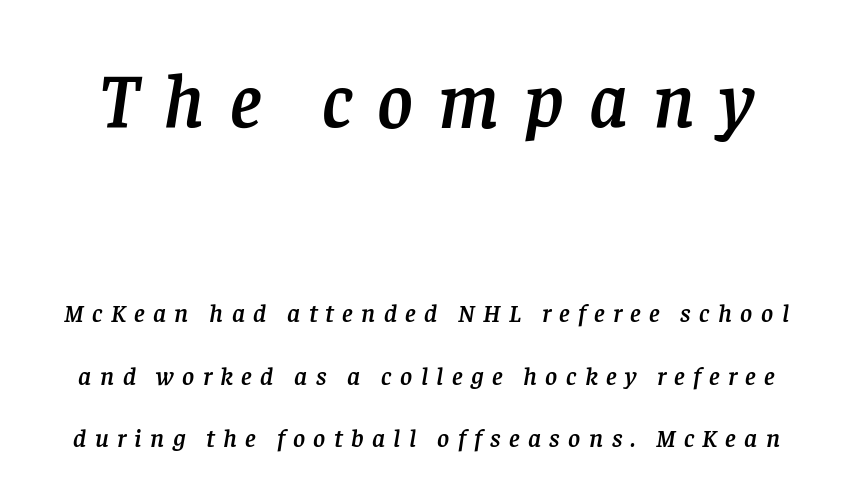
{"serif": "yes", "italic": "yes", "lean": "right", "slant_degrees": 8, "width": "normal", "stroke_contrast": "low", "x_height": "large", "monospaced": "no", "underline": "no", "line_spacing": "loose", "line_spacing_ratio": 2.41, "letter_spacing": "wide", "letter_spacing_em": 0.32, "larger_block": "first", "size_ratio": 2.96, "glyph_px": 77}
